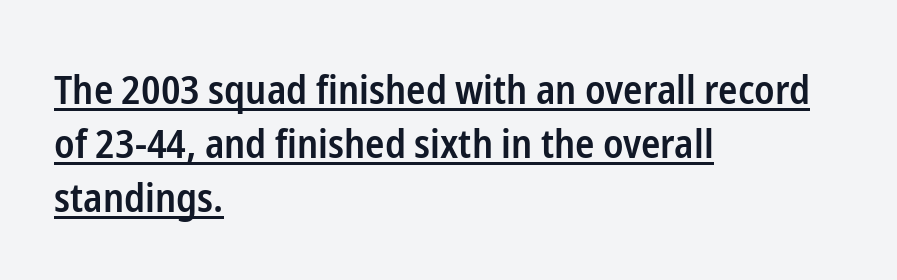
Q: Is the text bold? A: Semi-bold.
Q: Is the text italic (slanted)? A: No, it is upright.
Q: Is the typeface a serif or a sans-serif typeface? A: Sans-serif.
Q: Is the text underlined? A: Yes.
Q: How is the paragraph aligned? A: Left-aligned.
Q: Is the spacing between letters normal or unusually wide? A: Normal.
Q: Is the spacing between lines tight, normal or loose? A: Normal.
Q: Width (condensed, normal, or wide)? A: Condensed.
Q: Stroke contrast? A: Low.
Q: x-height? A: Medium.
Q: Monospaced? A: No.
